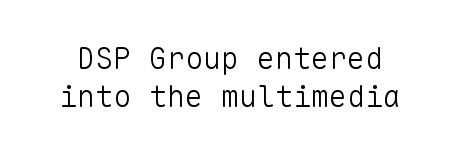
Q: Is the text bold? A: No.
Q: Is the text italic (slanted)? A: No, it is upright.
Q: Is the typeface a serif or a sans-serif typeface? A: Sans-serif.
Q: Is the text underlined? A: No.
Q: Is the spacing between letters normal or unusually wide? A: Normal.
Q: Is the spacing between lines tight, normal or loose? A: Normal.
Q: Width (condensed, normal, or wide)? A: Normal.
Q: Stroke contrast? A: Low.
Q: x-height? A: Medium.
Q: Monospaced? A: Yes.
